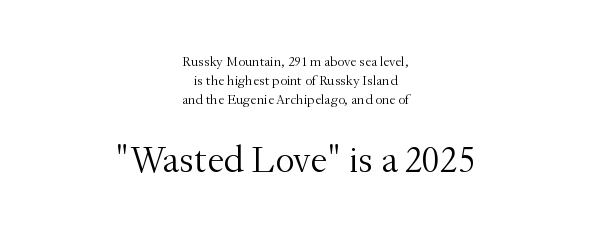
You could not count columns in this text — the font is proportionally spaced. Clear beneath every line of the passage. The letterforms sit shoulder to shoulder at normal distance. Short and long lines alike share a common midpoint. If you drew a line through each stem, it would be perfectly vertical.
